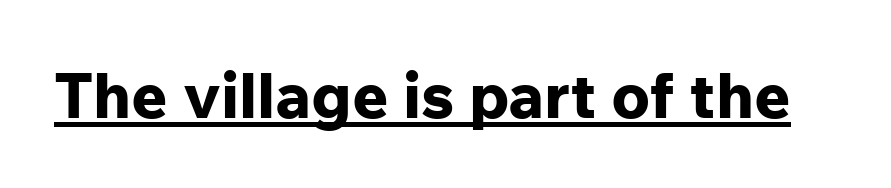
Q: Is the text bold? A: Yes.
Q: Is the text italic (slanted)? A: No, it is upright.
Q: Is the typeface a serif or a sans-serif typeface? A: Sans-serif.
Q: Is the text underlined? A: Yes.
Q: Is the spacing between letters normal or unusually wide? A: Normal.
Q: Width (condensed, normal, or wide)? A: Normal.
Q: Stroke contrast? A: Low.
Q: x-height? A: Medium.
Q: Monospaced? A: No.
